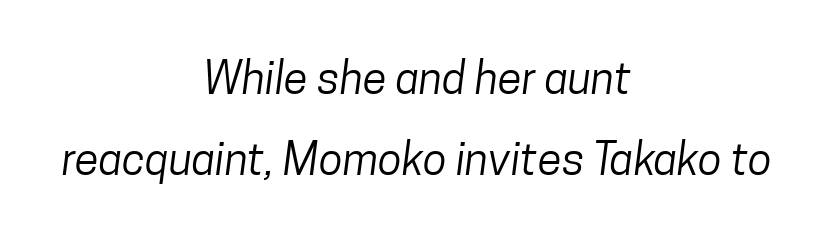
In terms of letterform style, serifs are entirely absent. These lines are centered, leaving both edges ragged. Each stroke keeps to a modest, everyday thickness or less. The strip under each line holds only bare page. The gaps between neighbouring characters are ordinary and unremarkable.
